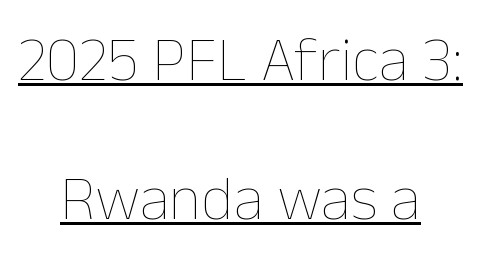
{"italic": "no", "bold": "no", "weight": "thin", "width": "normal", "stroke_contrast": "low", "x_height": "medium", "monospaced": "no", "underline": "yes", "align": "center", "line_spacing": "loose", "line_spacing_ratio": 2.2, "letter_spacing": "normal", "letter_spacing_em": 0.0, "glyph_px": 63}
